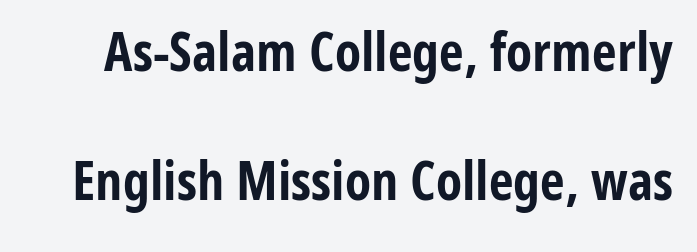
Glance below the letters and you will spot only blank space. Every letter is thick-stroked: bold, no question. The typeface chosen for these lines omits serifs. Each letter keeps its own natural width here, so spacing adapts to shape. Does extra space separate the letters? No, they use regular spacing.
